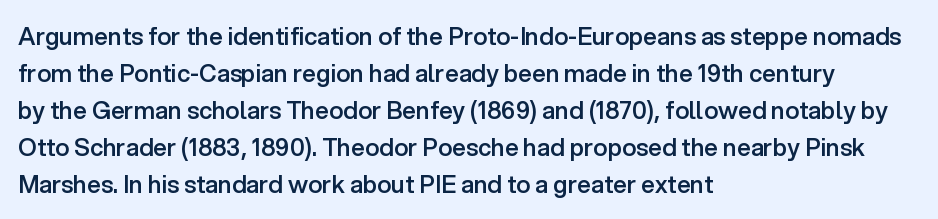
{"italic": "no", "bold": "semi", "underline": "no", "align": "left", "line_spacing": "normal", "line_spacing_ratio": 1.54, "letter_spacing": "normal", "letter_spacing_em": 0.0, "glyph_px": 24}
